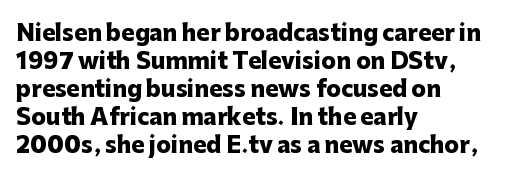
The axis of the letterforms is exactly vertical. Leftover space on each line is placed entirely after the last word. Each row of text sits above clean, open space. Students, note that the glyphs here touch the page at normal intervals.
